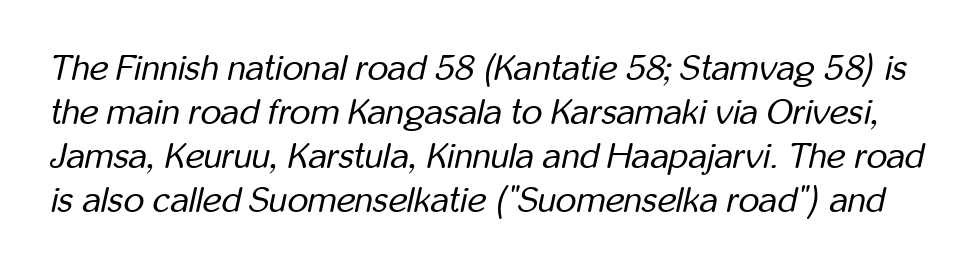
Q: Is the text bold? A: No.
Q: Is the text italic (slanted)? A: Yes, it leans right by about 12 degrees.
Q: Is the text underlined? A: No.
Q: Is the spacing between letters normal or unusually wide? A: Normal.
Q: Width (condensed, normal, or wide)? A: Condensed.
Q: Stroke contrast? A: Low.
Q: x-height? A: Medium.
Q: Monospaced? A: No.
